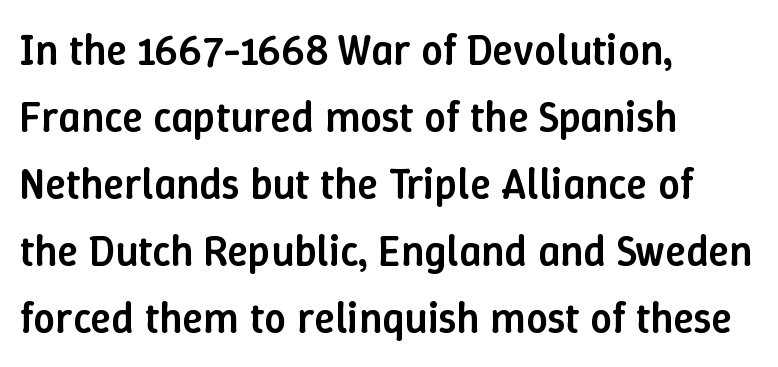
Character widths vary here, with narrow letters taking less room than wide ones. Reading down the block, your eye returns to a fixed left position each line. Notice how descenders clear the ascenders below comfortably — that's standard leading. Upright lettering throughout. Standard letterfit; no display-style spreading of the glyphs.
